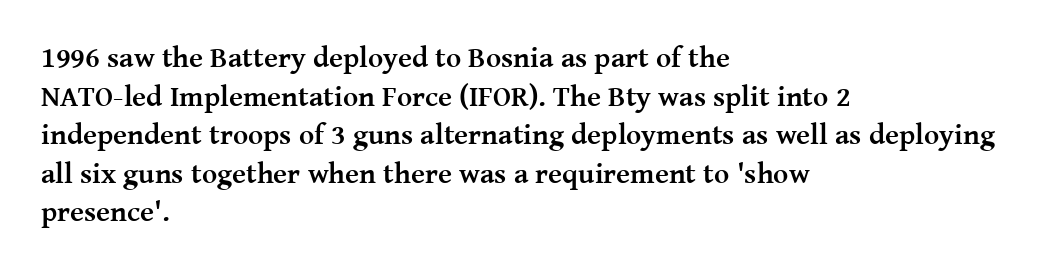
{"serif": "yes", "italic": "no", "bold": "yes", "weight": "semibold", "width": "normal", "stroke_contrast": "medium", "x_height": "medium", "monospaced": "no", "underline": "no", "align": "left", "line_spacing": "normal", "line_spacing_ratio": 1.33, "letter_spacing": "normal", "letter_spacing_em": 0.0, "glyph_px": 29}
